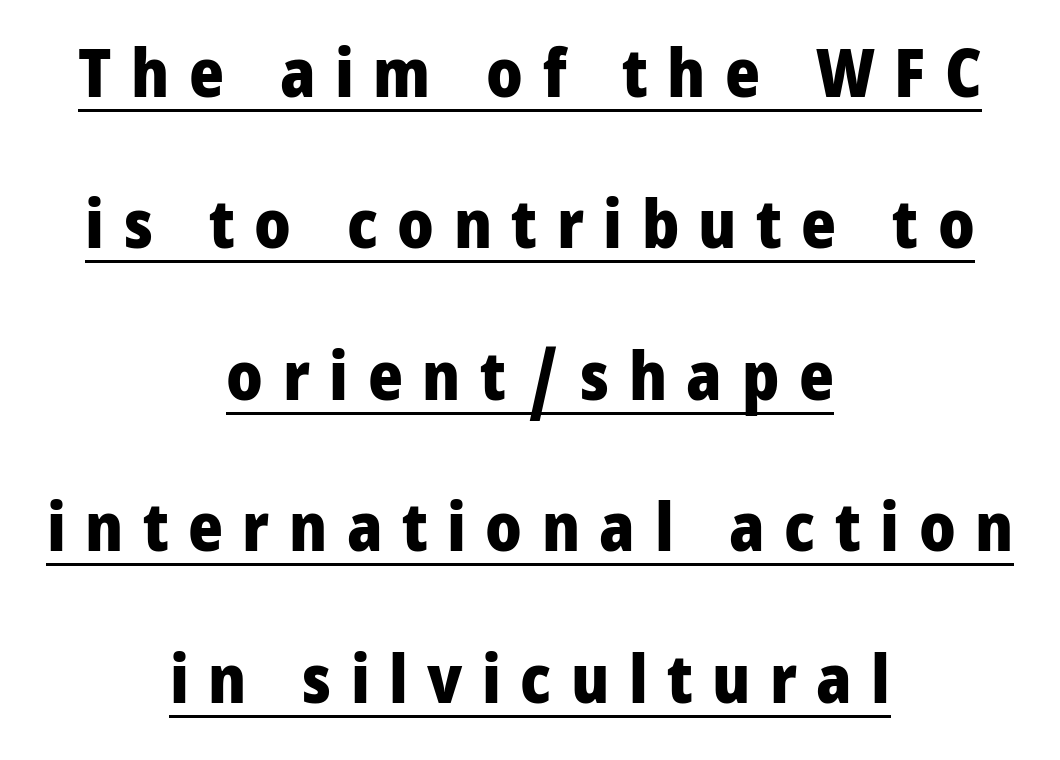
The image shows 67 px heavy, condensed sans-serif type, upright; set centered, loose line spacing (2.26x), unusually wide letter spacing (+0.29 em), underlined; low stroke contrast and a large x-height.
